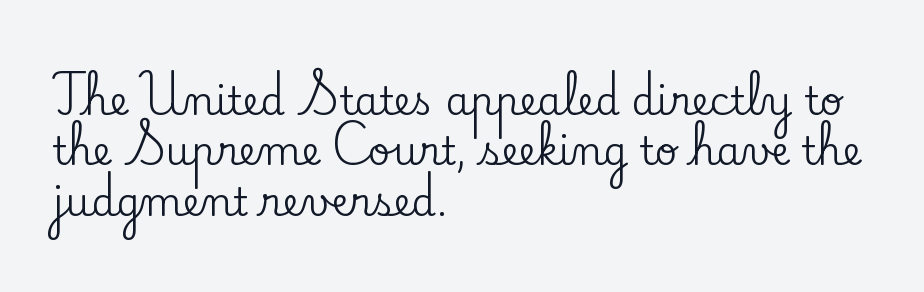
If you measured baseline to baseline, you'd find a middling distance. It's the straight-up-and-down kind of type. Looks like regular typesetting: each glyph gets only the width it needs. Line starts are locked; line ends wander. What stands out about the letter spacing? Nothing — it is the standard amount. What kind of face is this? One with serifs.
